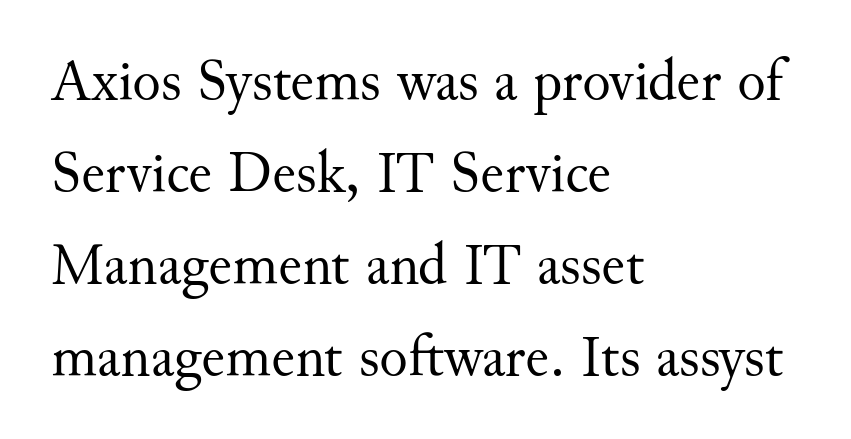
Bold? No — there's no thickening of the strokes. This sample uses plain, unmodified letter spacing. The letters stand upright; this is a roman face. Note the varied advance widths — an 'i' is clearly narrower than an 'm'.
